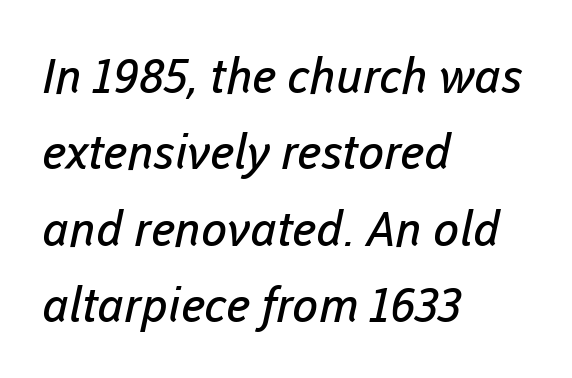
What's the leading like? Ordinary, nothing unusual. Do the characters align in a grid? No, the font is proportional. Letterform terminals end flat and unadorned throughout the passage. Compared with typical body copy, the letter spacing here is the same.
